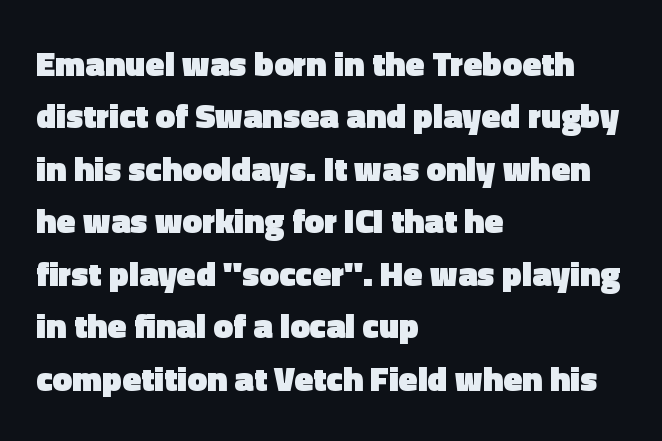
The image shows 35 px heavy sans-serif type, upright; set left-aligned, normal line spacing (1.5x), normal letter spacing, not underlined; a medium x-height.
